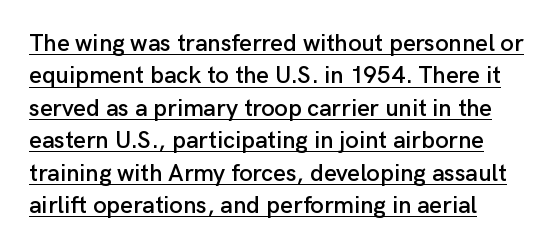
{"italic": "no", "underline": "yes", "align": "left", "line_spacing": "normal", "line_spacing_ratio": 1.35, "letter_spacing": "normal", "letter_spacing_em": 0.0, "glyph_px": 24}
